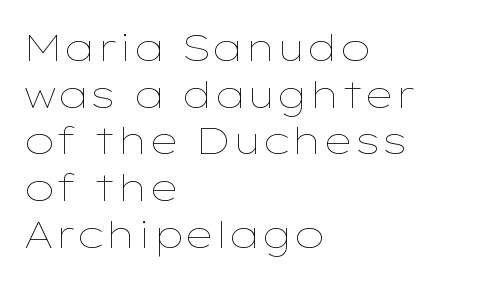
The image shows 38 px thin, wide type, upright; set left-aligned, line spacing 1.23x, normal letter spacing, not underlined; low stroke contrast and a medium x-height.
